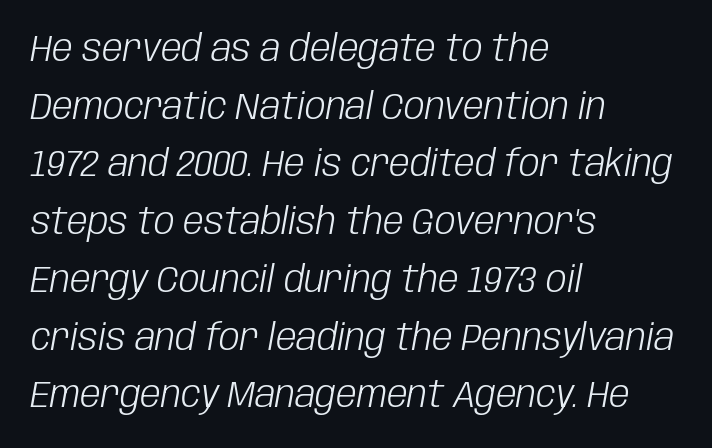
Q: Is the text bold? A: No.
Q: Is the text italic (slanted)? A: Yes, it leans right by about 10 degrees.
Q: Is the text underlined? A: No.
Q: How is the paragraph aligned? A: Left-aligned.
Q: Is the spacing between letters normal or unusually wide? A: Normal.
Q: Is the spacing between lines tight, normal or loose? A: Normal.
Q: Width (condensed, normal, or wide)? A: Condensed.
Q: Stroke contrast? A: Low.
Q: x-height? A: Large.
Q: Monospaced? A: No.
